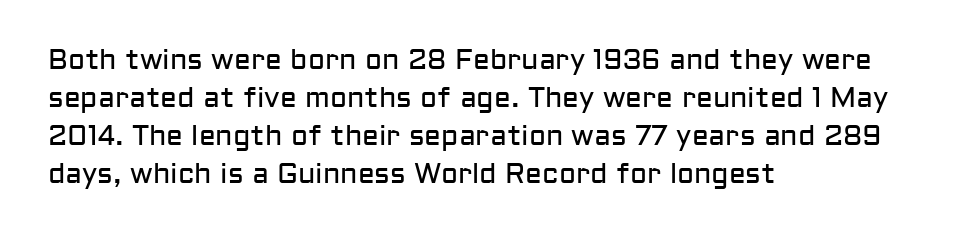
{"serif": "no", "italic": "no", "bold": "no", "weight": "regular", "width": "normal", "stroke_contrast": "low", "x_height": "medium", "monospaced": "no", "underline": "no", "align": "left", "line_spacing": "normal", "line_spacing_ratio": 1.36, "letter_spacing": "normal", "letter_spacing_em": 0.0, "glyph_px": 28}
